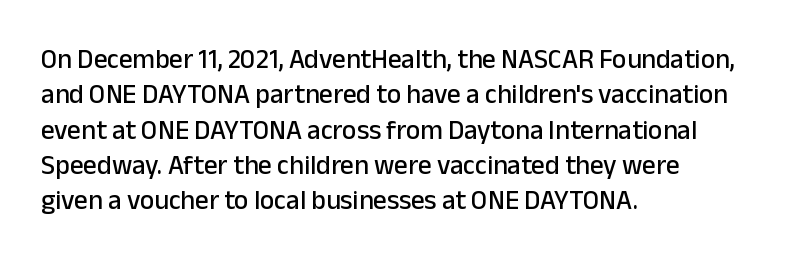
{"italic": "no", "underline": "no", "align": "left", "line_spacing": "normal", "line_spacing_ratio": 1.31, "letter_spacing": "normal", "letter_spacing_em": 0.0, "glyph_px": 27}
